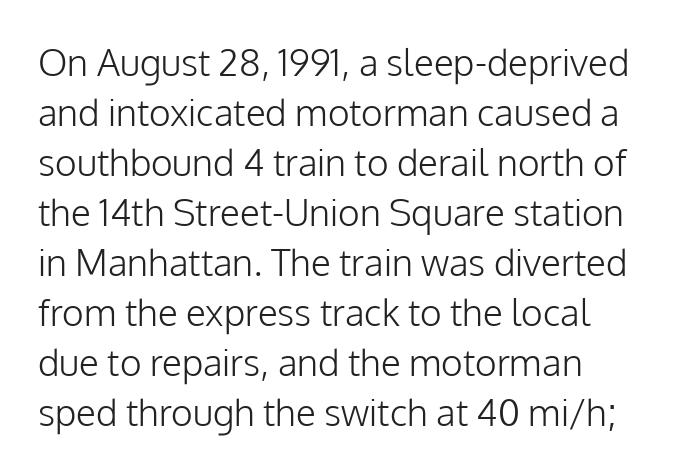
{"serif": "no", "italic": "no", "bold": "no", "weight": "light", "width": "normal", "stroke_contrast": "low", "x_height": "medium", "monospaced": "no", "underline": "no", "align": "left", "line_spacing": "normal", "line_spacing_ratio": 1.35, "letter_spacing": "normal", "letter_spacing_em": 0.0, "glyph_px": 37}
